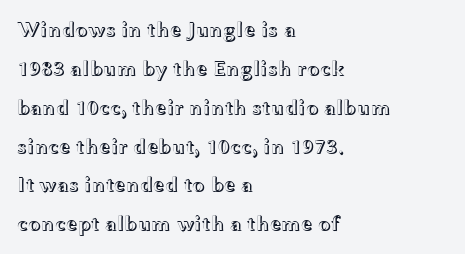
{"italic": "no", "underline": "no", "align": "left", "line_spacing_ratio": 1.85, "letter_spacing": "normal", "letter_spacing_em": 0.0, "glyph_px": 21}
